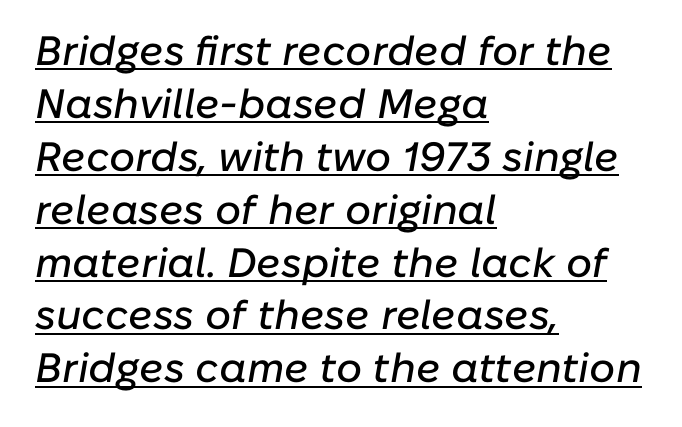
{"italic": "yes", "lean": "right", "slant_degrees": 10, "width": "normal", "stroke_contrast": "low", "x_height": "medium", "monospaced": "no", "underline": "yes", "align": "left", "line_spacing": "normal", "line_spacing_ratio": 1.29, "letter_spacing": "normal", "letter_spacing_em": 0.0, "glyph_px": 41}
